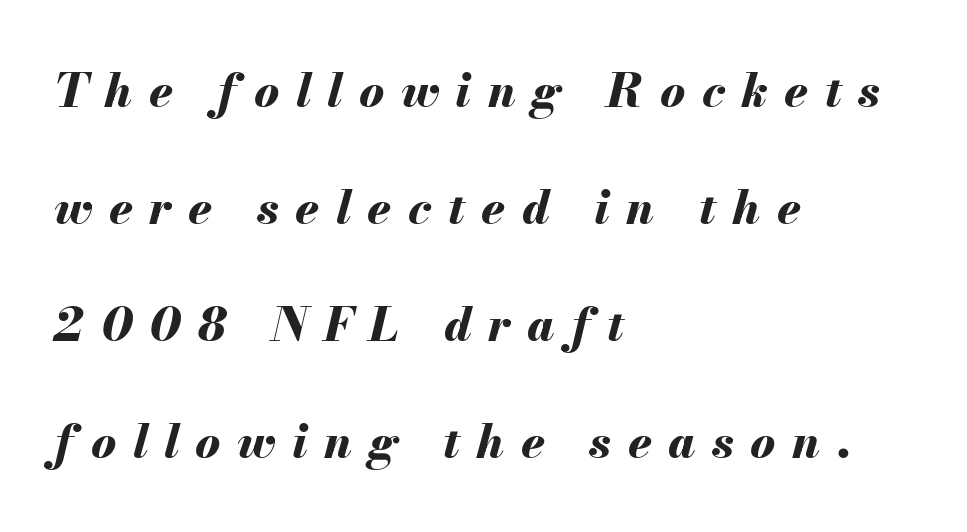
Varying glyph widths throughout — classic text-font behaviour. Descenders hang freely into open space. Glyph-to-glyph distance is far greater than everyday printed text. The passage is arranged the way most books set body copy — flush left.
